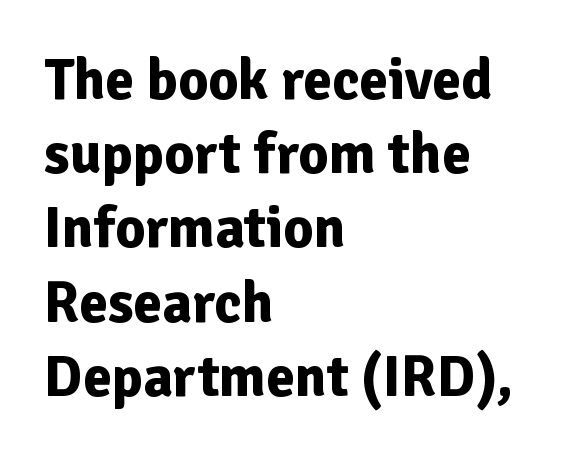
{"serif": "no", "italic": "no", "bold": "yes", "weight": "bold", "width": "normal", "stroke_contrast": "low", "x_height": "medium", "monospaced": "no", "underline": "no", "align": "left", "line_spacing": "normal", "line_spacing_ratio": 1.28, "letter_spacing": "normal", "letter_spacing_em": 0.0, "glyph_px": 58}
